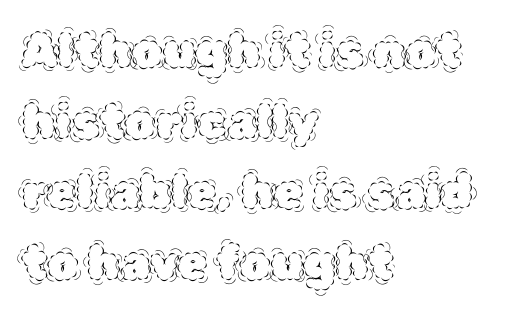
{"italic": "no", "bold": "no", "weight": "thin", "width": "normal", "x_height": "large", "monospaced": "no", "underline": "no", "align": "left", "line_spacing": "normal", "line_spacing_ratio": 1.47, "letter_spacing": "normal", "letter_spacing_em": 0.0, "glyph_px": 48}
